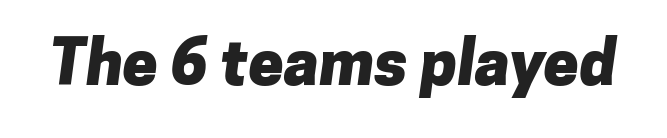
A full-strength bold gives these letters their thick strokes. Serif or sans? Sans — the stroke terminals are bare. Each row of text sits above clean, open space. The passage shown is typed in a proportional face where columns would drift.
